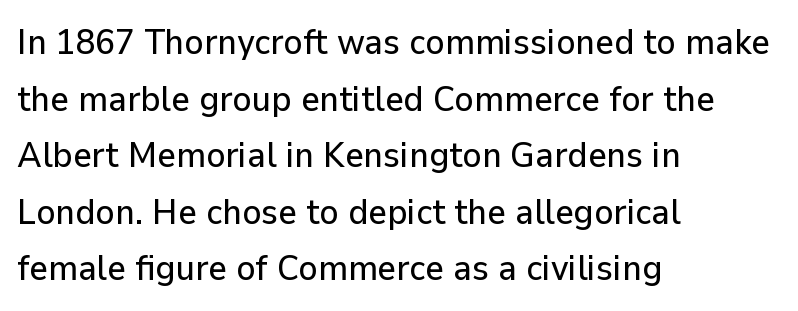
{"serif": "no", "italic": "no", "width": "normal", "stroke_contrast": "low", "x_height": "medium", "monospaced": "no", "underline": "no", "align": "left", "line_spacing": "normal", "line_spacing_ratio": 1.57, "letter_spacing": "normal", "letter_spacing_em": 0.0, "glyph_px": 36}
